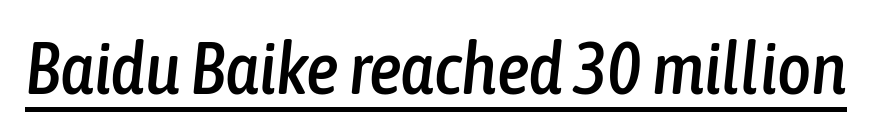
{"italic": "yes", "lean": "right", "slant_degrees": 6, "width": "condensed", "stroke_contrast": "low", "x_height": "medium", "monospaced": "no", "underline": "yes", "letter_spacing": "normal", "letter_spacing_em": 0.0, "glyph_px": 73}
